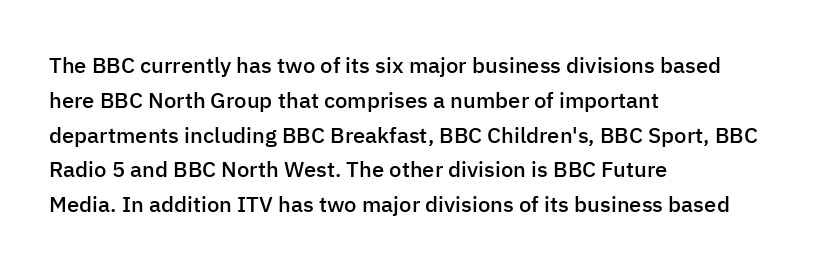
Q: Is the text bold? A: Semi-bold.
Q: Is the text italic (slanted)? A: No, it is upright.
Q: Is the text underlined? A: No.
Q: How is the paragraph aligned? A: Left-aligned.
Q: Is the spacing between letters normal or unusually wide? A: Normal.
Q: Is the spacing between lines tight, normal or loose? A: Normal.
